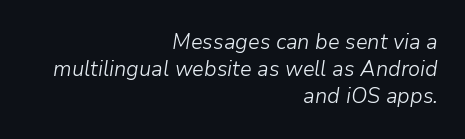
The image shows 21 px text type, italic (leaning right); set right-aligned, normal line spacing (1.29x), normal letter spacing, not underlined.
